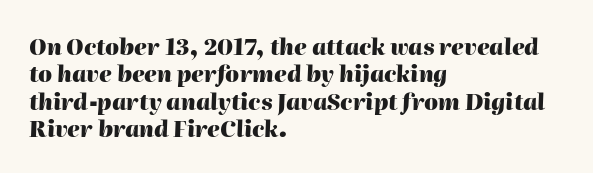
{"italic": "yes", "lean": "right", "slant_degrees": 2, "bold": "yes", "underline": "no", "align": "left", "line_spacing_ratio": 1.24, "letter_spacing": "normal", "letter_spacing_em": 0.0, "glyph_px": 22}
